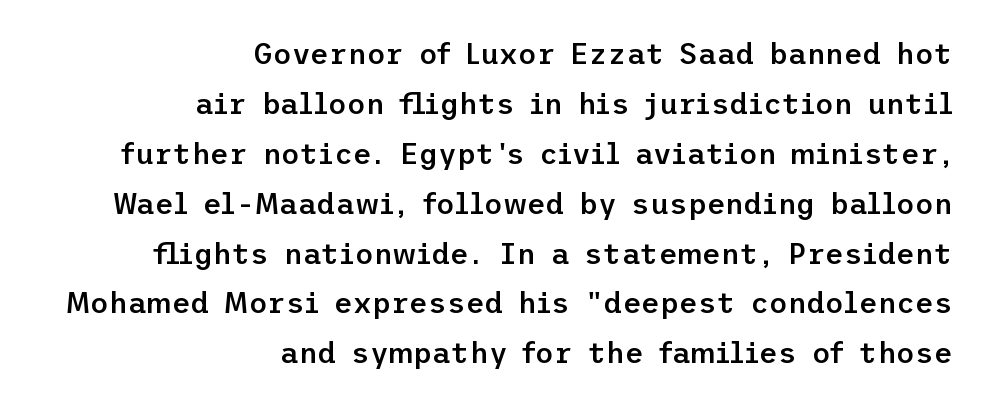
{"serif": "no", "italic": "no", "bold": "semi", "weight": "semibold", "width": "normal", "stroke_contrast": "low", "x_height": "medium", "underline": "no", "align": "right", "line_spacing_ratio": 1.72, "letter_spacing": "normal", "letter_spacing_em": 0.0, "glyph_px": 29}
